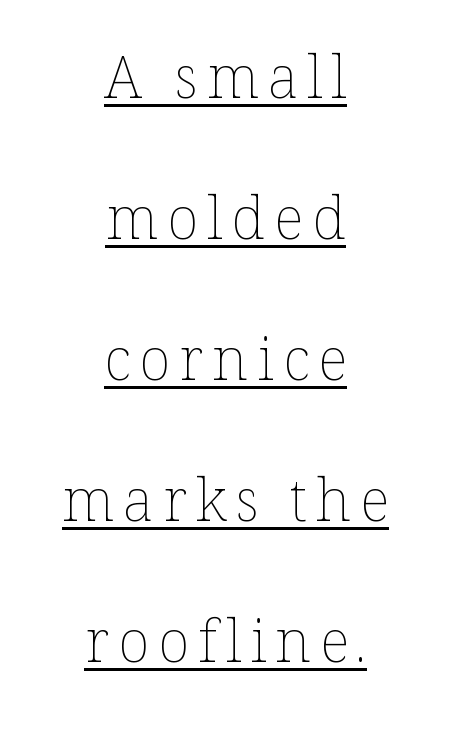
The image shows 59 px thin type, upright; set centered, loose line spacing (2.39x), underlined; low stroke contrast and a medium x-height.
